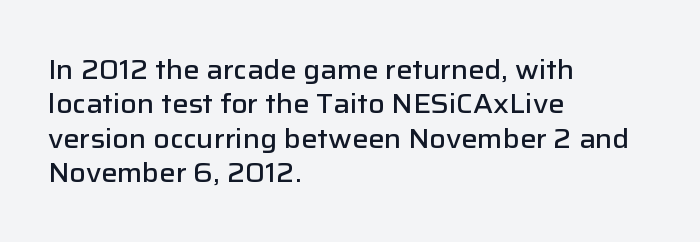
{"italic": "no", "bold": "semi", "underline": "no", "align": "left", "line_spacing": "normal", "line_spacing_ratio": 1.27, "letter_spacing": "normal", "letter_spacing_em": 0.0, "glyph_px": 27}
